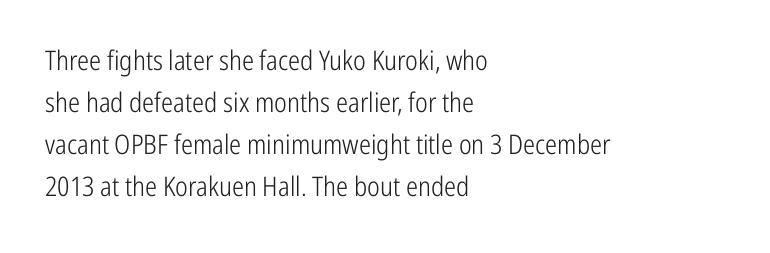
Q: Is the text bold? A: No.
Q: Is the text italic (slanted)? A: No, it is upright.
Q: Is the text underlined? A: No.
Q: How is the paragraph aligned? A: Left-aligned.
Q: Is the spacing between letters normal or unusually wide? A: Normal.
Q: Is the spacing between lines tight, normal or loose? A: Normal.
